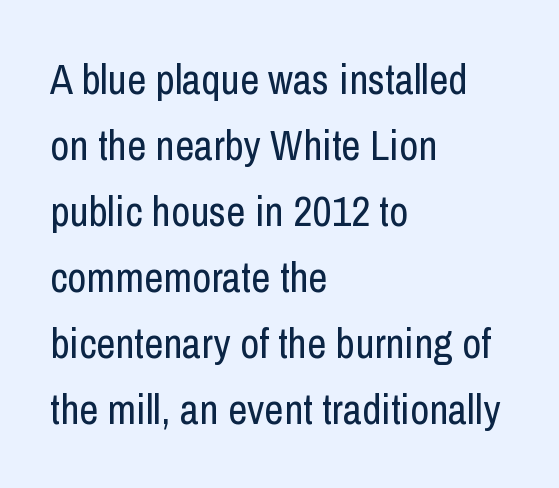
Each row of text sits above clean, open space. The face used here is proportionally spaced, like ordinary book or web type. In terms of leading, this rendering sits right in the middle. The paragraph has a hard left edge and a soft right edge. Default kerning and tracking; the words read as compact shapes.
